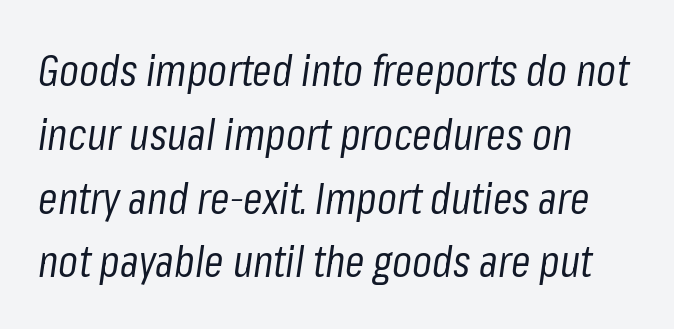
{"italic": "yes", "lean": "right", "slant_degrees": 8, "bold": "no", "weight": "regular", "width": "condensed", "stroke_contrast": "low", "x_height": "medium", "monospaced": "no", "underline": "no", "align": "left", "line_spacing": "normal", "line_spacing_ratio": 1.45, "letter_spacing": "normal", "letter_spacing_em": 0.0, "glyph_px": 44}
